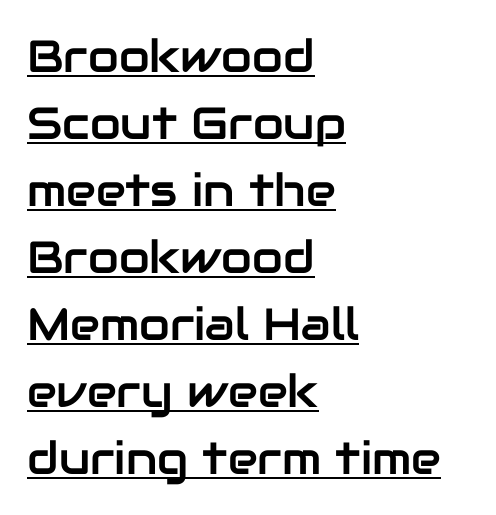
What kind of face is this? One without serifs — a sans. Summary of vertical rhythm: regular, with standard interline spacing. The lettering holds an erect, upright posture throughout. The glyphs are accompanied by a horizontal stroke just below them.
